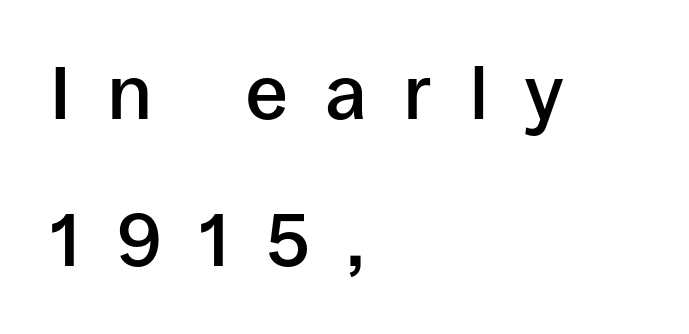
A semibold gives these letters moderate extra thickness, short of bold. The foot of each line stays bare and open. The lines are quadded left. The letters carry no serifs — their stems end cleanly without finishing strokes. Does the lettering tilt? It doesn't — this is upright.
